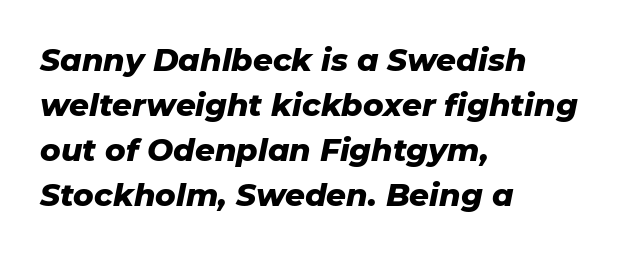
Strokes here are thick enough to call this a true bold. The letters advance in unequal steps, a hallmark of proportional type. Here the glyphs are tracked normally, forming tight word shapes. Line beginnings align vertically; line endings do not.
